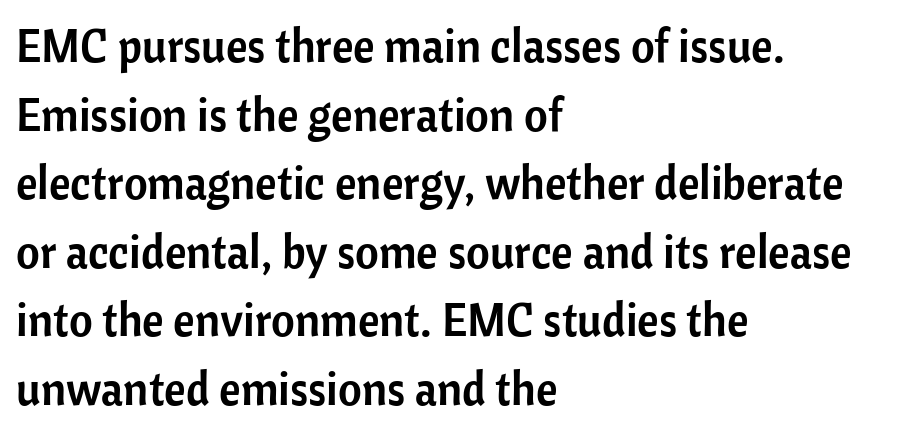
Q: Is the text italic (slanted)? A: No, it is upright.
Q: Is the typeface a serif or a sans-serif typeface? A: Sans-serif.
Q: Is the text underlined? A: No.
Q: How is the paragraph aligned? A: Left-aligned.
Q: Is the spacing between letters normal or unusually wide? A: Normal.
Q: Is the spacing between lines tight, normal or loose? A: Normal.
Q: Width (condensed, normal, or wide)? A: Normal.
Q: Stroke contrast? A: Low.
Q: x-height? A: Medium.
Q: Monospaced? A: No.
